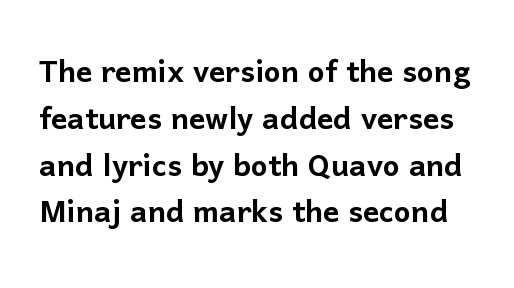
The image shows 40 px sans-serif type, upright; set line spacing 1.17x, normal letter spacing, not underlined; low stroke contrast and a medium x-height.
